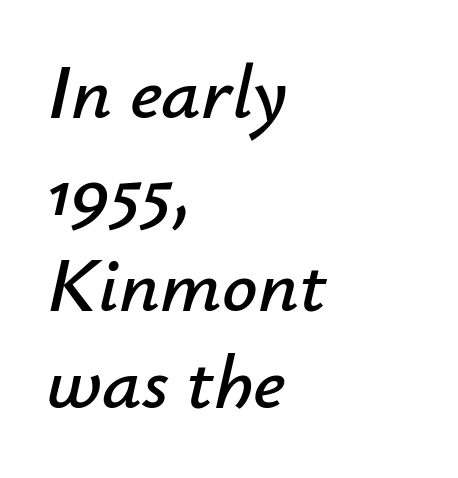
Q: Is the text italic (slanted)? A: Yes, it leans right by about 12 degrees.
Q: Is the text underlined? A: No.
Q: How is the paragraph aligned? A: Left-aligned.
Q: Is the spacing between letters normal or unusually wide? A: Normal.
Q: Width (condensed, normal, or wide)? A: Normal.
Q: Stroke contrast? A: Low.
Q: x-height? A: Small.
Q: Monospaced? A: No.
